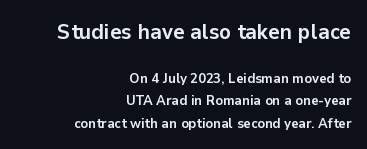
The image shows 22 px bold type, upright; set right-aligned, normal line spacing (1.58x), normal letter spacing, not underlined; the first (top) block is 1.57x larger.
